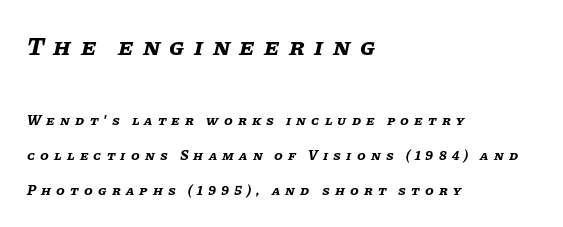
Q: Is the text bold? A: Yes.
Q: Is the text italic (slanted)? A: Yes, it leans right by about 11 degrees.
Q: Is the text underlined? A: No.
Q: How is the paragraph aligned? A: Left-aligned.
Q: Is the spacing between letters normal or unusually wide? A: Unusually wide.
Q: Is the spacing between lines tight, normal or loose? A: Loose.
Q: Which block of text is set in a larger size, the first (top) or the second (bottom)? A: The first (top) one.
